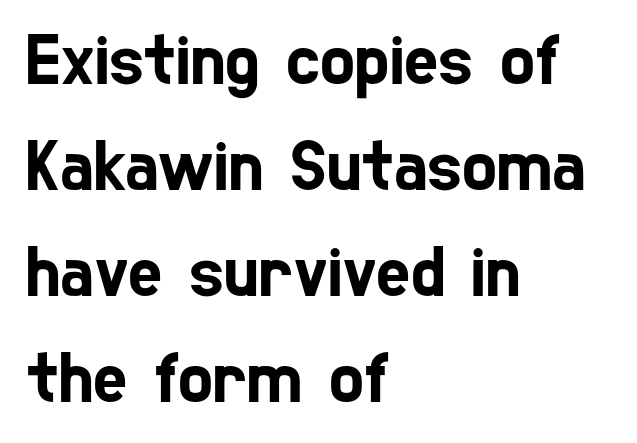
{"serif": "no", "width": "condensed", "stroke_contrast": "low", "x_height": "medium", "monospaced": "no", "underline": "no", "align": "left", "line_spacing": "normal", "line_spacing_ratio": 1.45, "letter_spacing": "normal", "letter_spacing_em": 0.0, "glyph_px": 73}
